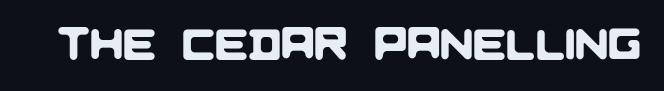
Q: Is the typeface a serif or a sans-serif typeface? A: Sans-serif.
Q: Is the text underlined? A: No.
Q: Is the spacing between letters normal or unusually wide? A: Normal.
Q: Width (condensed, normal, or wide)? A: Normal.
Q: Stroke contrast? A: Low.
Q: x-height? A: Large.
Q: Monospaced? A: No.
